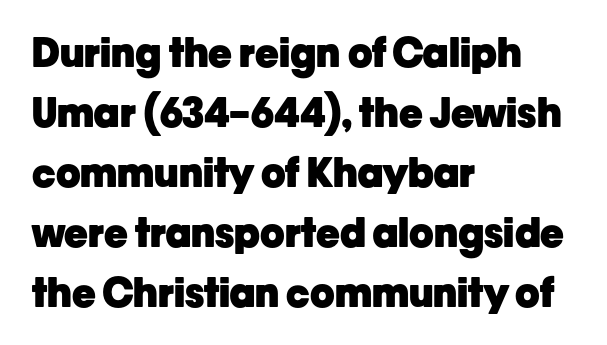
The image shows 40 px heavy sans-serif type, upright; set left-aligned, normal line spacing (1.5x), normal letter spacing, not underlined; low stroke contrast and a medium x-height.
